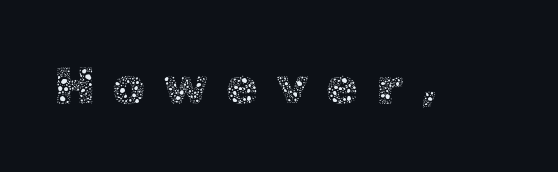
Does the lettering tilt? It doesn't — this is upright. Think of a printed novel: that variable character pitch is what you see here. This sample uses expanded letter spacing, leaving extra air between glyphs. The typeface has the unassuming heft of standard copy or less. Check under the words: just untouched page.
